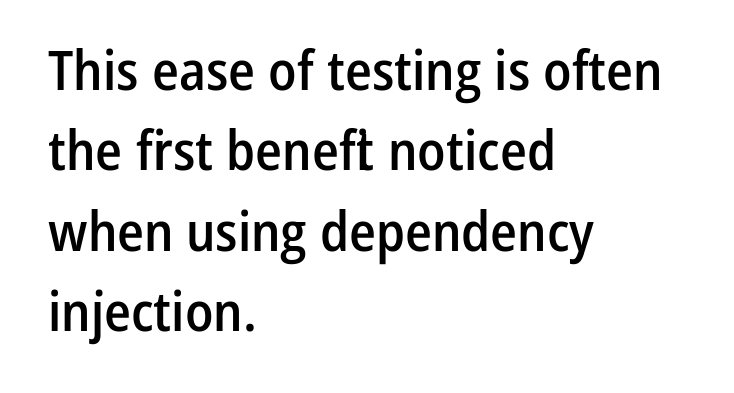
Beneath every word, the page is bare. Glyph-to-glyph distance matches everyday printed text. The type sits square on the baseline with zero lean. Moderately thickened strokes mark this as semibold type. You can tell from the bare stems that sans-serif type was used.
